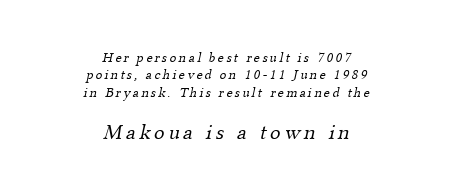
The image shows 22 px text type; set centered, normal line spacing (1.25x), not underlined; the second (bottom) block is 1.57x larger.
